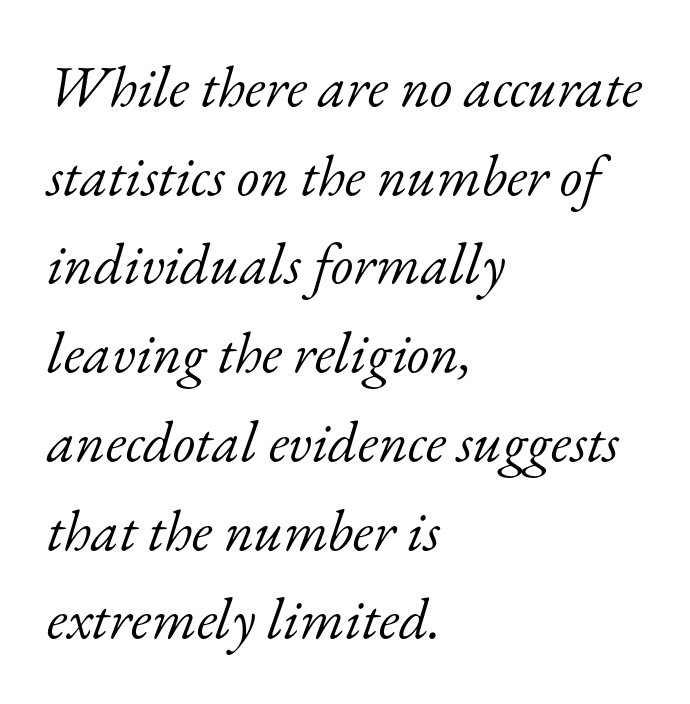
Q: Is the text bold? A: No.
Q: Is the text italic (slanted)? A: Yes, it leans right by about 17 degrees.
Q: Is the typeface a serif or a sans-serif typeface? A: Serif.
Q: Is the text underlined? A: No.
Q: How is the paragraph aligned? A: Left-aligned.
Q: Is the spacing between letters normal or unusually wide? A: Normal.
Q: Is the spacing between lines tight, normal or loose? A: Normal.
Q: Width (condensed, normal, or wide)? A: Normal.
Q: Stroke contrast? A: Low.
Q: x-height? A: Small.
Q: Monospaced? A: No.
